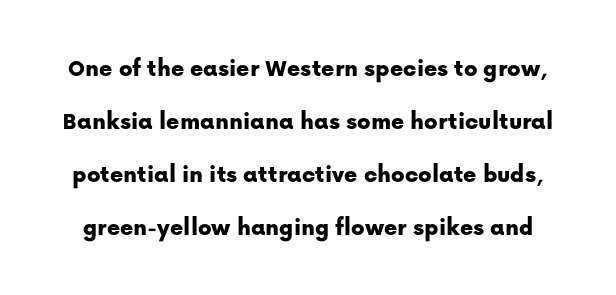
A typesetter would call this zero additional tracking. The glyphs are unaccompanied by any horizontal stroke below them. Characters remain perfectly vertical along every line. Widely set lines give the paragraph a tall, airy silhouette.
